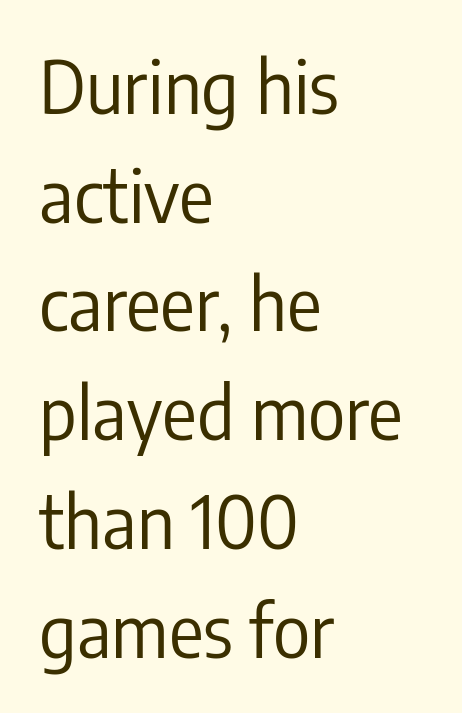
Q: Is the text bold? A: No.
Q: Is the text italic (slanted)? A: No, it is upright.
Q: Is the typeface a serif or a sans-serif typeface? A: Sans-serif.
Q: Is the text underlined? A: No.
Q: How is the paragraph aligned? A: Left-aligned.
Q: Is the spacing between letters normal or unusually wide? A: Normal.
Q: Is the spacing between lines tight, normal or loose? A: Normal.
Q: Width (condensed, normal, or wide)? A: Condensed.
Q: Stroke contrast? A: Low.
Q: x-height? A: Medium.
Q: Monospaced? A: No.
